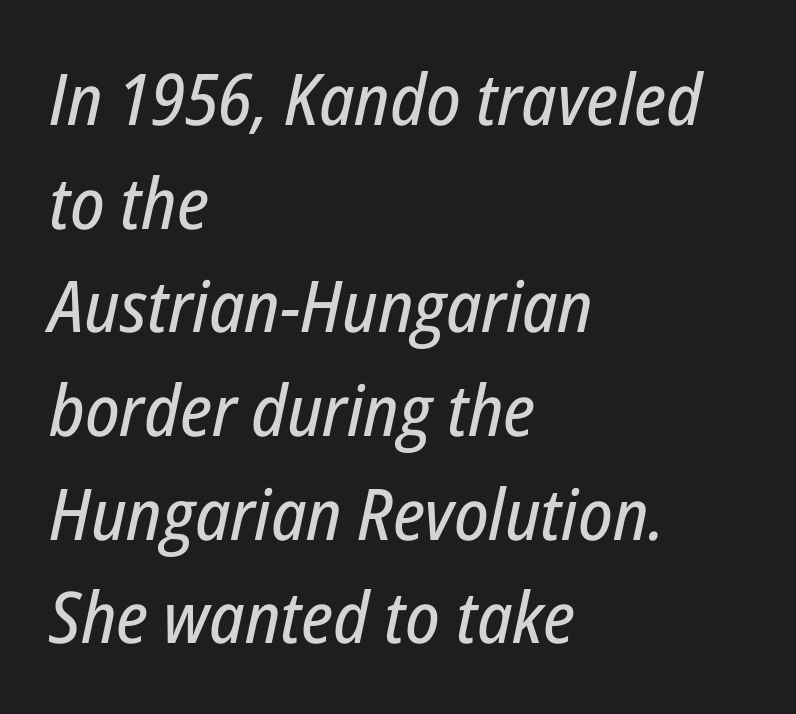
These lines are rendered in a variable-pitch font. The line texture is even and compact thanks to regular tracking. The passage is arranged the way most books set body copy — flush left. Type without underlining. Students, observe: this is what conventionally led text looks like. The typography opts for an oblique posture over an upright one.
